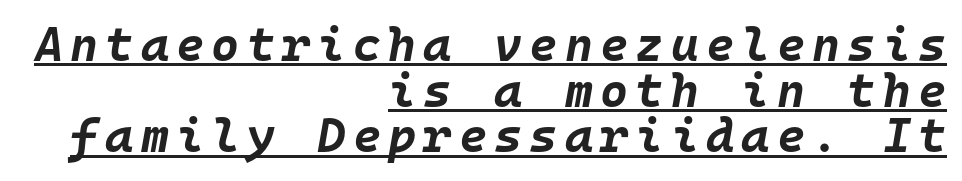
The image shows 48 px bold type, italic (leaning right), monospaced; set right-aligned, tight line spacing (0.95x), underlined; low stroke contrast and a large x-height.
